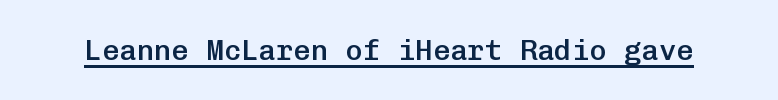
The image shows 29 px semibold sans-serif type, upright, monospaced; set normal letter spacing, underlined; low stroke contrast and a medium x-height.
